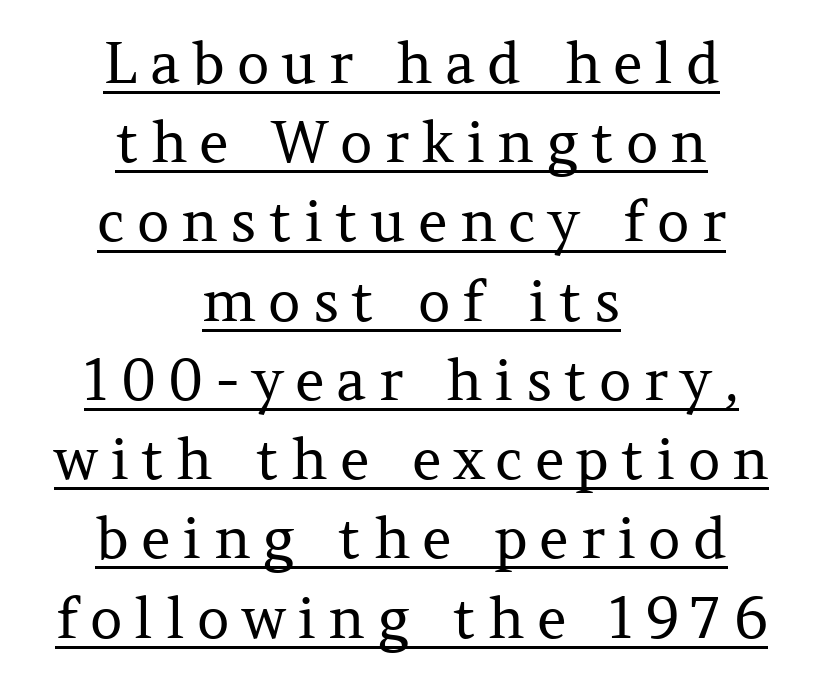
The image shows 57 px regular-weight serif type, upright; set centered, normal line spacing (1.39x), unusually wide letter spacing (+0.21 em), underlined; medium stroke contrast and a medium x-height.
